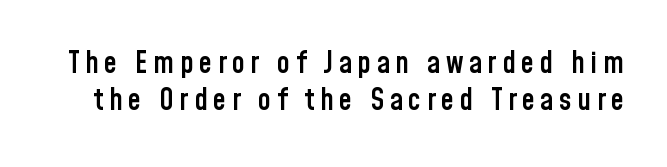
The image shows 30 px semibold, condensed sans-serif type, upright; set line spacing 1.24x, not underlined; low stroke contrast and a medium x-height.
